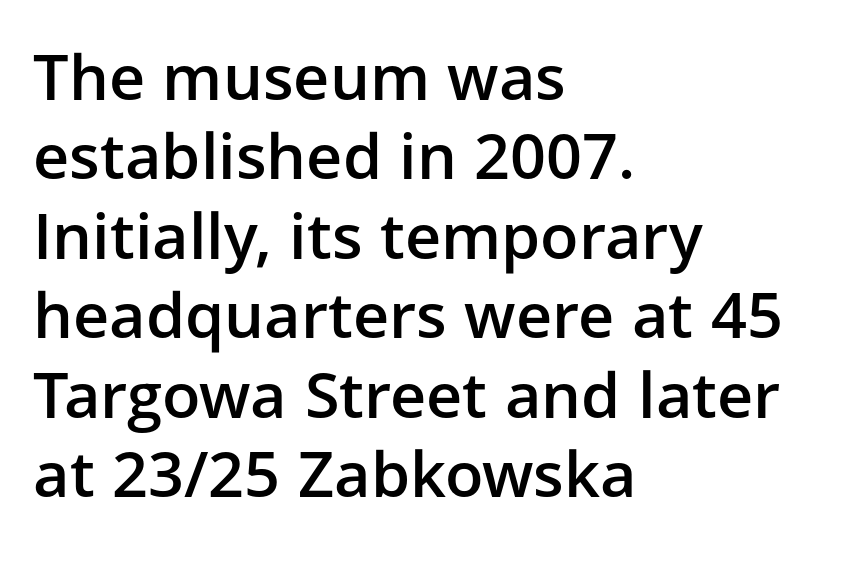
Vertical strokes here are truly vertical. On the weight axis this lands at semibold, roughly 600. Normally led — the rows are evenly, conventionally spaced. Do the characters align in a grid? No, the font is proportional.
